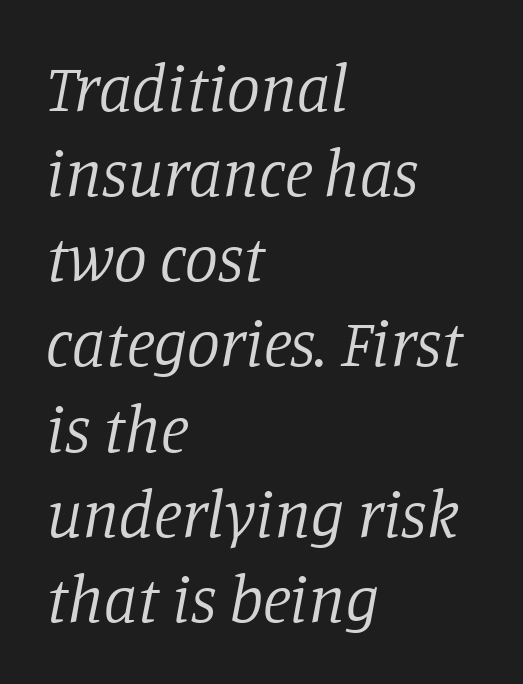
The image shows 66 px regular-weight serif type, italic (leaning right); set left-aligned, normal line spacing (1.29x), normal letter spacing, not underlined; low stroke contrast and a large x-height.
